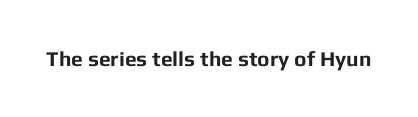
The image shows 21 px bold type, upright; set normal letter spacing, not underlined.
